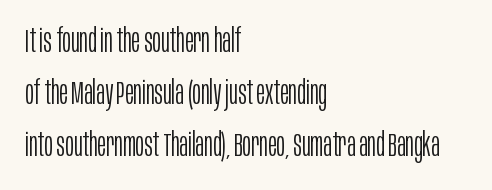
The image shows 33 px light, condensed sans-serif type, upright; set left-aligned, normal line spacing (1.58x), normal letter spacing, not underlined; low stroke contrast and a large x-height.
